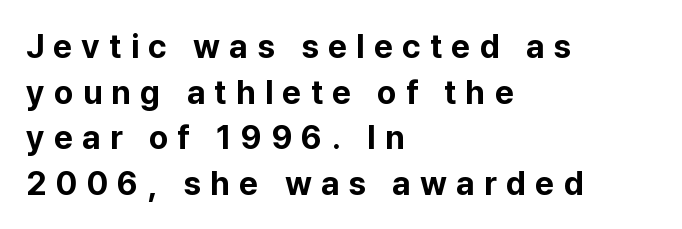
Q: Is the text bold? A: Yes.
Q: Is the text italic (slanted)? A: No, it is upright.
Q: Is the typeface a serif or a sans-serif typeface? A: Sans-serif.
Q: Is the text underlined? A: No.
Q: How is the paragraph aligned? A: Left-aligned.
Q: Is the spacing between letters normal or unusually wide? A: Unusually wide.
Q: Is the spacing between lines tight, normal or loose? A: Normal.
Q: Width (condensed, normal, or wide)? A: Normal.
Q: Stroke contrast? A: Low.
Q: x-height? A: Medium.
Q: Monospaced? A: No.
